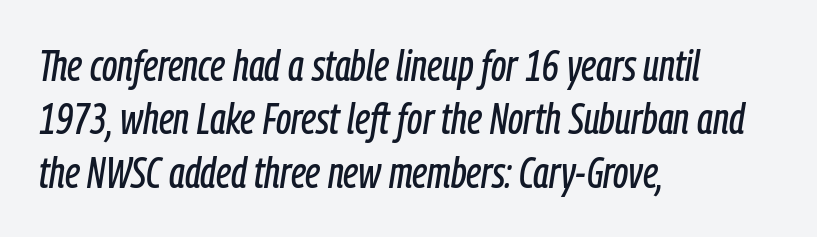
The image shows 43 px condensed type, italic (leaning right); set left-aligned, line spacing 1.24x, normal letter spacing, not underlined; low stroke contrast and a medium x-height.
